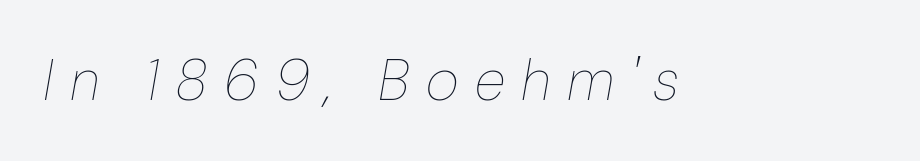
Letters have the restrained weight of plain body copy at most. Here the designer chose a conventional face with non-uniform glyph widths. Plain, unruled lines of type. Slanted lettering throughout. Loose tracking; the words dissolve into strings of separated letters.
